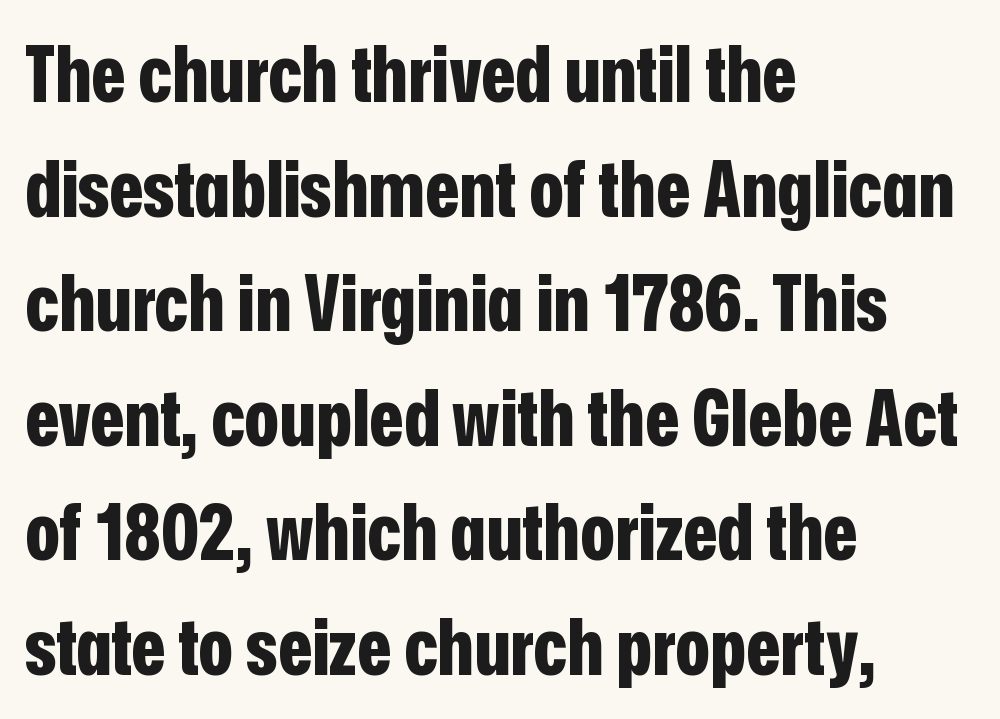
Set as a true bold cut, around the 700 mark. Nobody touched the tracking dial on this one. This sample uses a sans-serif face. These lines are set flush left with a ragged right edge. Decoration check: the copy has no underline. Posture: upright roman.
